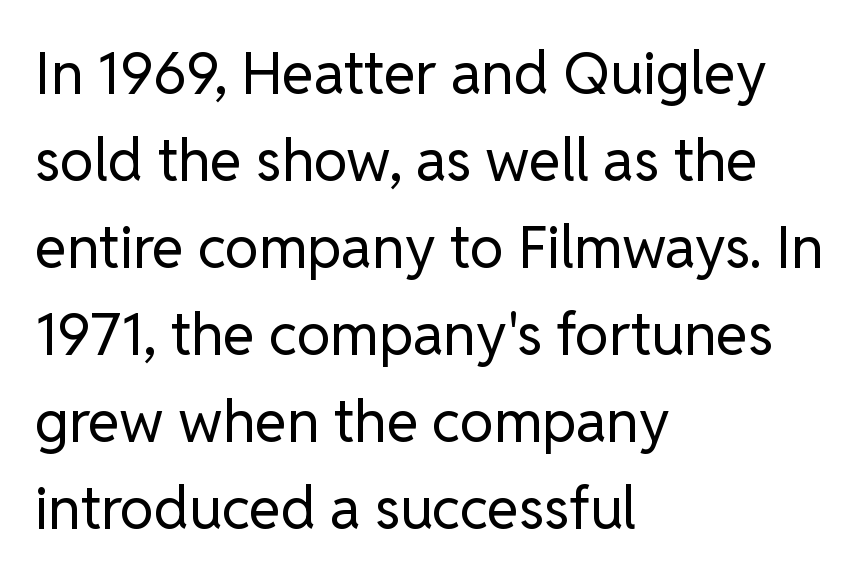
The image shows 58 px regular-weight sans-serif type, upright; set left-aligned, normal line spacing (1.5x), normal letter spacing, not underlined; low stroke contrast and a medium x-height.
